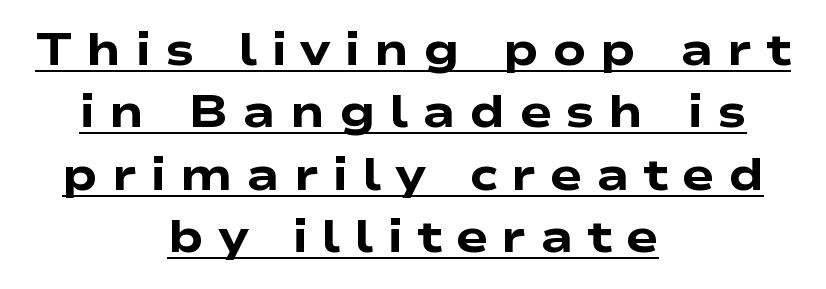
{"serif": "no", "bold": "yes", "weight": "heavy", "width": "wide", "stroke_contrast": "low", "x_height": "medium", "monospaced": "no", "underline": "yes", "align": "center", "line_spacing": "normal", "line_spacing_ratio": 1.42, "letter_spacing": "wide", "letter_spacing_em": 0.31, "glyph_px": 44}
